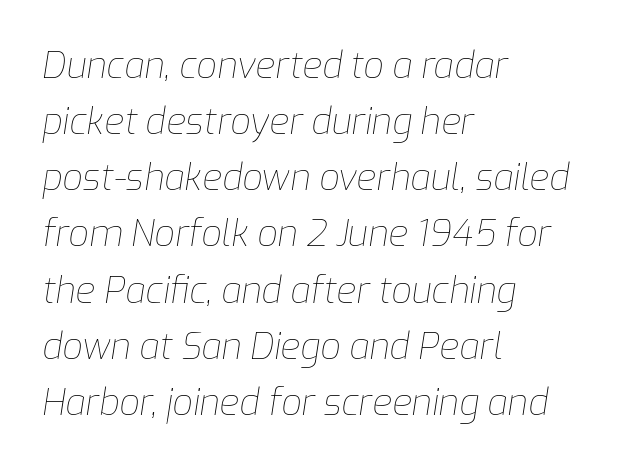
{"italic": "yes", "lean": "right", "slant_degrees": 9, "bold": "no", "weight": "thin", "width": "normal", "stroke_contrast": "low", "x_height": "medium", "monospaced": "no", "underline": "no", "align": "left", "line_spacing": "normal", "line_spacing_ratio": 1.56, "letter_spacing": "normal", "letter_spacing_em": 0.0, "glyph_px": 36}
